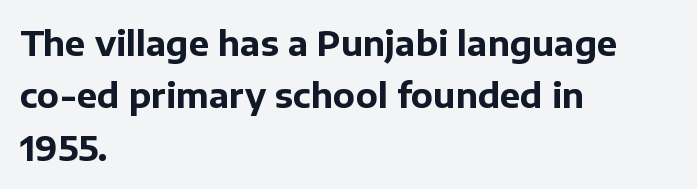
The image shows 34 px bold sans-serif type, upright; set left-aligned, normal line spacing (1.54x), normal letter spacing, not underlined; low stroke contrast and a medium x-height.
